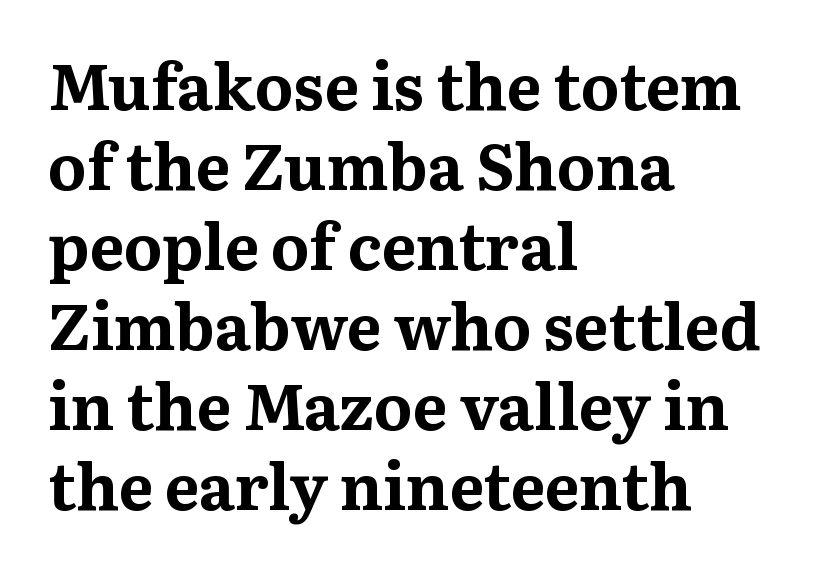
The image shows 65 px bold serif type, upright; set left-aligned, line spacing 1.23x, normal letter spacing, not underlined; medium stroke contrast and a medium x-height.
